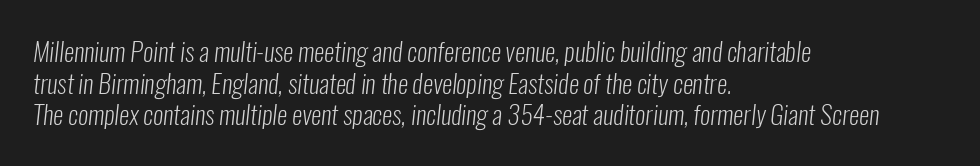
{"bold": "no", "underline": "no", "align": "left", "line_spacing_ratio": 1.22, "letter_spacing": "normal", "letter_spacing_em": 0.0, "glyph_px": 26}
